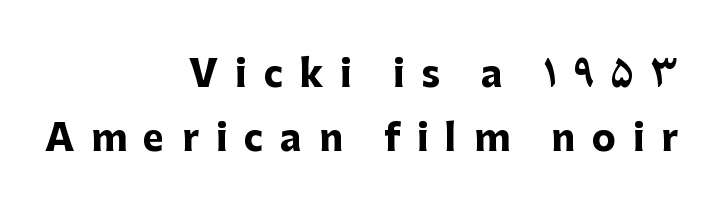
Q: Is the text bold? A: Yes.
Q: Is the text italic (slanted)? A: No, it is upright.
Q: Is the typeface a serif or a sans-serif typeface? A: Sans-serif.
Q: Is the text underlined? A: No.
Q: How is the paragraph aligned? A: Right-aligned.
Q: Is the spacing between letters normal or unusually wide? A: Unusually wide.
Q: Width (condensed, normal, or wide)? A: Normal.
Q: Stroke contrast? A: Low.
Q: x-height? A: Medium.
Q: Monospaced? A: No.
